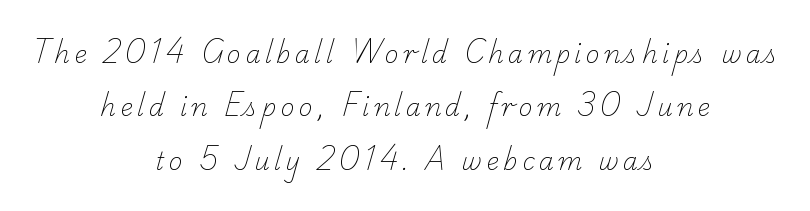
Q: Is the text bold? A: No.
Q: Is the text underlined? A: No.
Q: How is the paragraph aligned? A: Centered.
Q: Is the spacing between lines tight, normal or loose? A: Loose.
